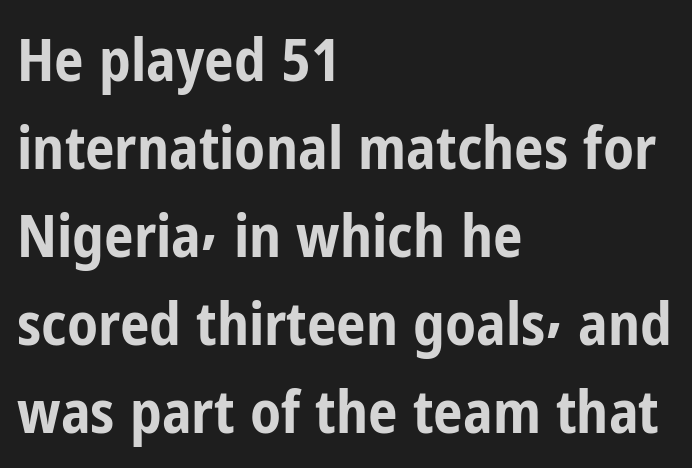
Q: Is the text bold? A: Yes.
Q: Is the text italic (slanted)? A: No, it is upright.
Q: Is the typeface a serif or a sans-serif typeface? A: Sans-serif.
Q: Is the text underlined? A: No.
Q: How is the paragraph aligned? A: Left-aligned.
Q: Is the spacing between letters normal or unusually wide? A: Normal.
Q: Is the spacing between lines tight, normal or loose? A: Normal.
Q: Width (condensed, normal, or wide)? A: Condensed.
Q: Stroke contrast? A: Low.
Q: x-height? A: Medium.
Q: Monospaced? A: No.
